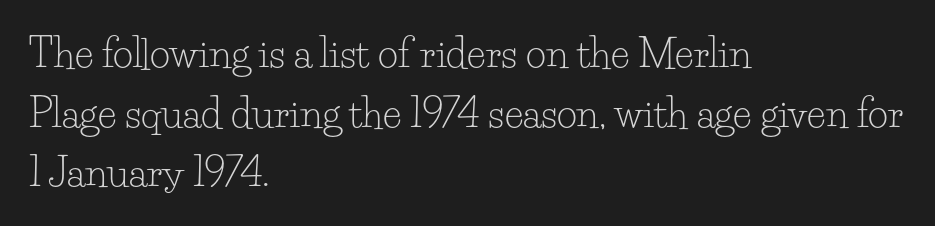
Q: Is the text bold? A: No.
Q: Is the text italic (slanted)? A: No, it is upright.
Q: Is the typeface a serif or a sans-serif typeface? A: Serif.
Q: Is the text underlined? A: No.
Q: How is the paragraph aligned? A: Left-aligned.
Q: Is the spacing between letters normal or unusually wide? A: Normal.
Q: Is the spacing between lines tight, normal or loose? A: Normal.
Q: Width (condensed, normal, or wide)? A: Normal.
Q: Stroke contrast? A: Low.
Q: x-height? A: Small.
Q: Monospaced? A: No.
